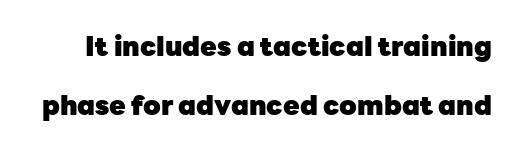
{"italic": "no", "bold": "yes", "underline": "no", "line_spacing": "loose", "line_spacing_ratio": 2.2, "letter_spacing": "normal", "letter_spacing_em": 0.0, "glyph_px": 27}
